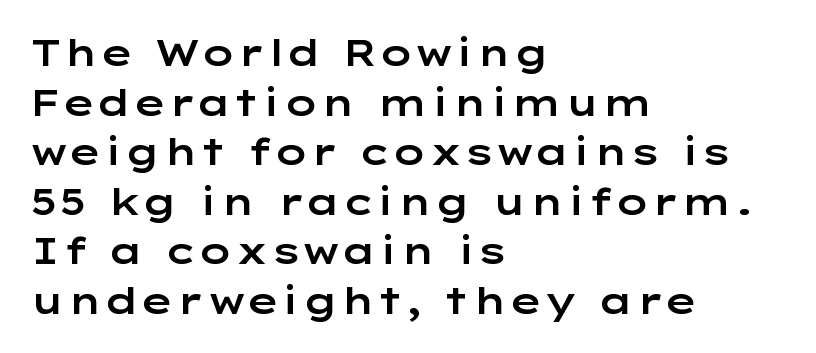
Each new line begins a customary step beneath the previous one. Is the block centered? No — it sits flush against the left margin. Spacing verdict: proportional, widths tailored to each character. The lettering holds an erect, upright posture throughout. The letters sit at their default tracking, neither squeezed nor spread.
